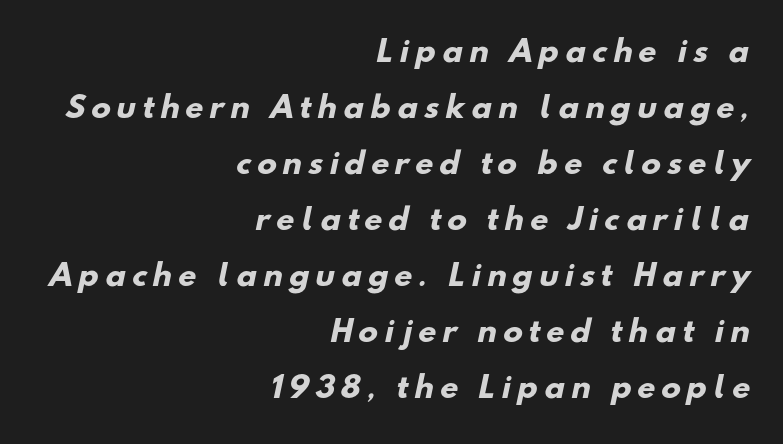
{"serif": "no", "bold": "yes", "weight": "heavy", "width": "normal", "stroke_contrast": "low", "x_height": "small", "monospaced": "no", "underline": "no", "align": "right", "line_spacing": "loose", "line_spacing_ratio": 1.93, "letter_spacing": "wide", "letter_spacing_em": 0.22, "glyph_px": 29}
